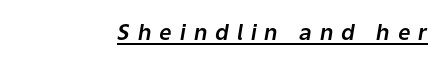
The image shows 22 px text type, italic (leaning right); set unusually wide letter spacing (+0.36 em), underlined.
